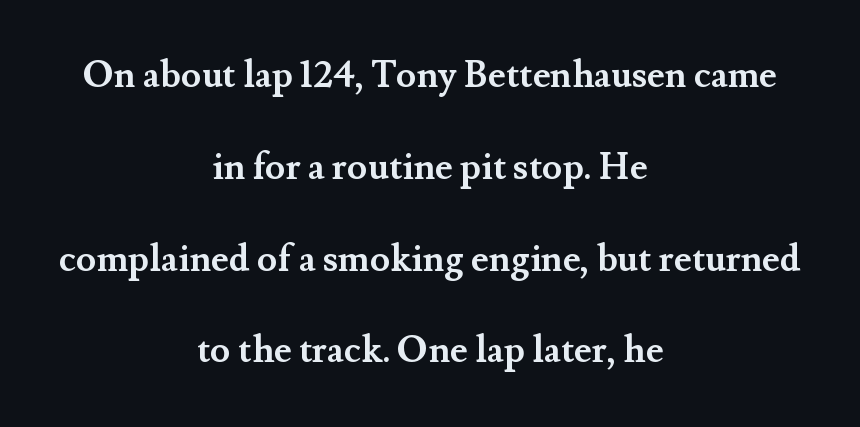
{"serif": "yes", "italic": "no", "bold": "yes", "weight": "semibold", "width": "normal", "stroke_contrast": "medium", "x_height": "small", "monospaced": "no", "underline": "no", "align": "center", "line_spacing": "loose", "line_spacing_ratio": 2.48, "letter_spacing": "normal", "letter_spacing_em": 0.0, "glyph_px": 37}
